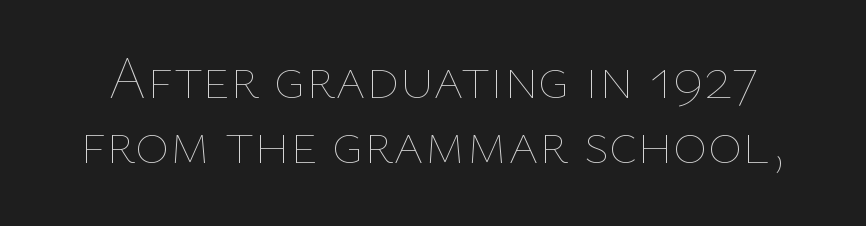
Q: Is the text bold? A: No.
Q: Is the text italic (slanted)? A: No, it is upright.
Q: Is the text underlined? A: No.
Q: Is the spacing between letters normal or unusually wide? A: Normal.
Q: Is the spacing between lines tight, normal or loose? A: Tight.
Q: Width (condensed, normal, or wide)? A: Normal.
Q: Stroke contrast? A: Low.
Q: x-height? A: Medium.
Q: Monospaced? A: No.
